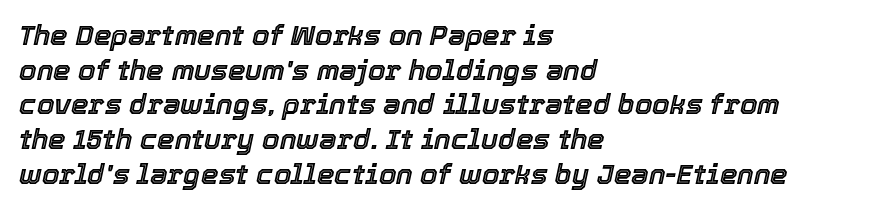
Lines of text with bare space underneath. Slant detected: the letters are inclined. Proportional: the letters do not fall into vertical columns. One-word summary of the alignment: left.
